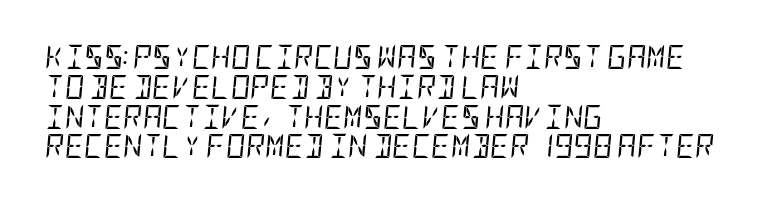
{"italic": "yes", "lean": "right", "slant_degrees": 5, "bold": "no", "underline": "no", "align": "left", "line_spacing_ratio": 1.24, "letter_spacing": "normal", "letter_spacing_em": 0.0, "glyph_px": 24}
